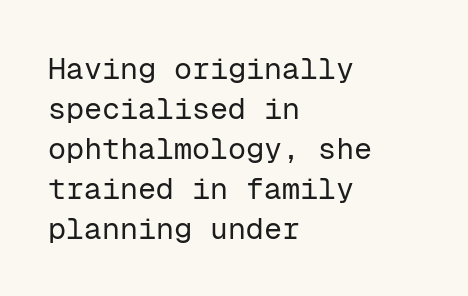
Q: Is the text bold? A: No.
Q: Is the text italic (slanted)? A: No, it is upright.
Q: Is the typeface a serif or a sans-serif typeface? A: Sans-serif.
Q: Is the text underlined? A: No.
Q: How is the paragraph aligned? A: Left-aligned.
Q: Is the spacing between letters normal or unusually wide? A: Normal.
Q: Is the spacing between lines tight, normal or loose? A: Normal.
Q: Width (condensed, normal, or wide)? A: Normal.
Q: Stroke contrast? A: Low.
Q: x-height? A: Medium.
Q: Monospaced? A: Yes.
